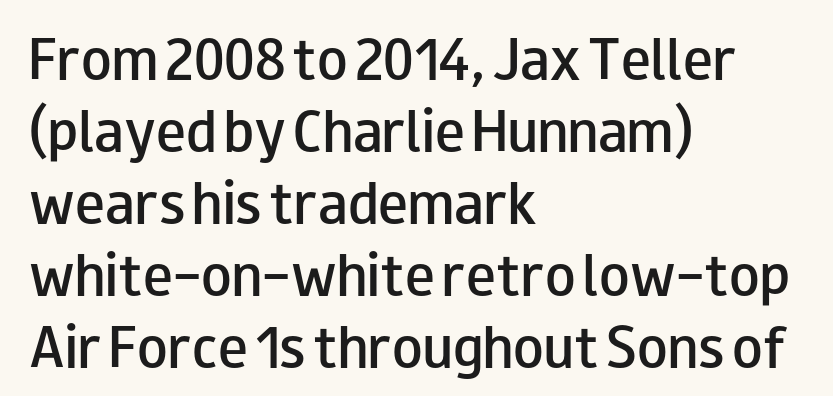
{"serif": "no", "italic": "no", "bold": "semi", "weight": "semibold", "width": "wide", "stroke_contrast": "low", "x_height": "small", "monospaced": "no", "underline": "no", "align": "left", "line_spacing": "normal", "line_spacing_ratio": 1.44, "letter_spacing": "normal", "letter_spacing_em": 0.0, "glyph_px": 50}
